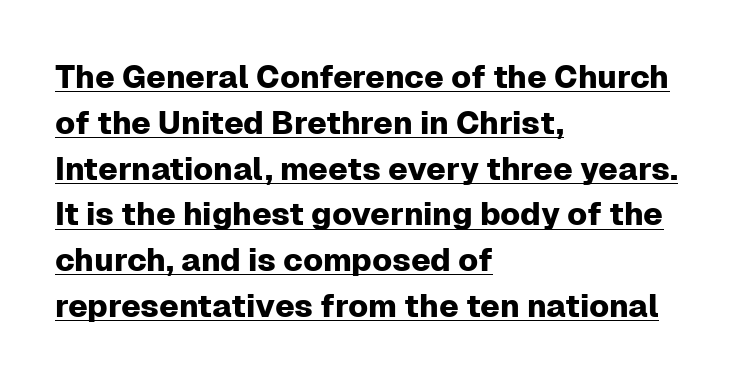
{"serif": "no", "italic": "no", "width": "normal", "stroke_contrast": "low", "x_height": "medium", "monospaced": "no", "underline": "yes", "align": "left", "line_spacing": "normal", "line_spacing_ratio": 1.43, "letter_spacing": "normal", "letter_spacing_em": 0.0, "glyph_px": 32}
